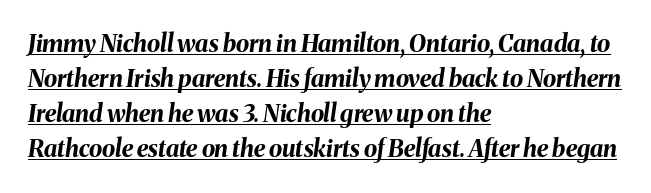
Q: Is the text bold? A: Yes.
Q: Is the text italic (slanted)? A: Yes, it leans right by about 8 degrees.
Q: Is the text underlined? A: Yes.
Q: How is the paragraph aligned? A: Left-aligned.
Q: Is the spacing between letters normal or unusually wide? A: Normal.
Q: Is the spacing between lines tight, normal or loose? A: Normal.
